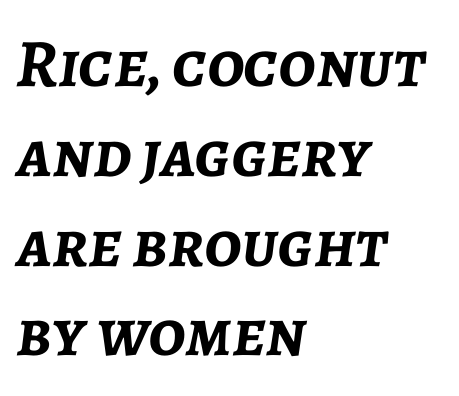
A typesetter would mark this as italic. The space beneath each line is pristine and unruled. Every letter is thick-stroked: bold, no question. These lines are rendered in a variable-pitch font.
